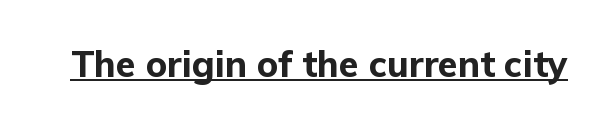
The image shows 36 px bold sans-serif type, upright; set normal letter spacing, underlined; low stroke contrast and a medium x-height.
